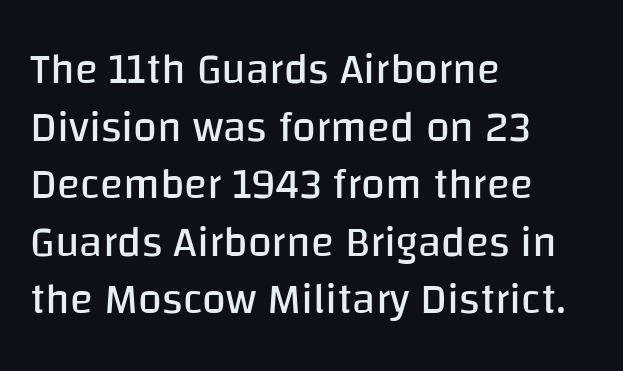
{"serif": "no", "italic": "no", "bold": "no", "weight": "regular", "width": "normal", "stroke_contrast": "low", "x_height": "large", "monospaced": "no", "underline": "no", "align": "left", "line_spacing": "normal", "line_spacing_ratio": 1.34, "letter_spacing": "normal", "letter_spacing_em": 0.0, "glyph_px": 43}
